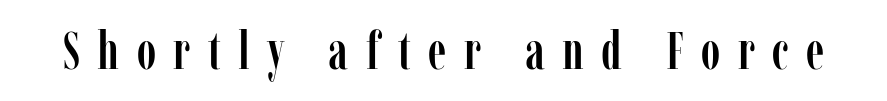
Designer's note — italics off, roman on. How are the letters spaced? Widely, with obvious added tracking. Beneath every word, the page is bare. Observe the serifs anchoring each vertical stroke in this sample.
